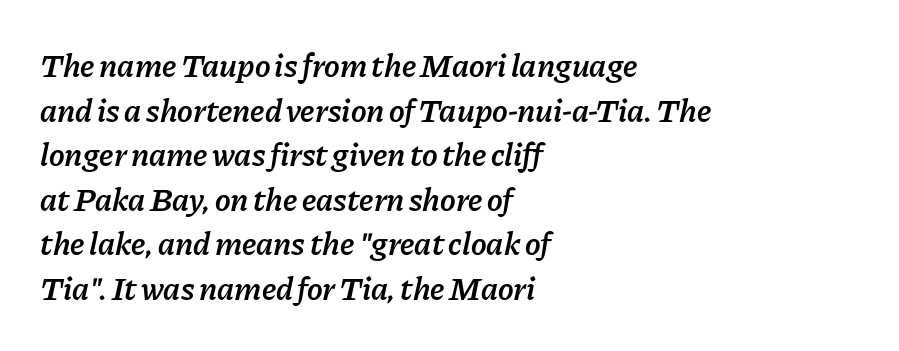
The image shows 33 px semibold type, italic (leaning right); set left-aligned, normal line spacing (1.35x), normal letter spacing, not underlined; low stroke contrast and a medium x-height.
